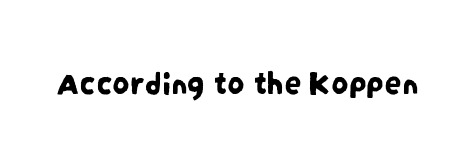
Spacing verdict: proportional, widths tailored to each character. Check where the strokes stop: nothing finishes them off — pure sans. Clear beneath every line of the passage. Compared with typical body copy, the letter spacing here is the same.
